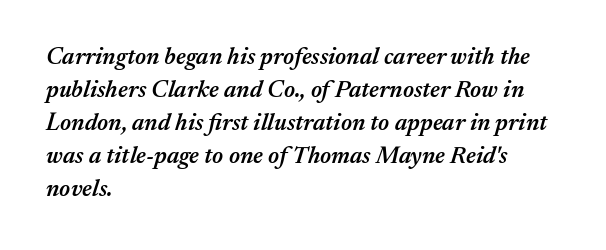
The image shows 24 px text type, italic (leaning right); set left-aligned, normal line spacing (1.38x), normal letter spacing, not underlined.
